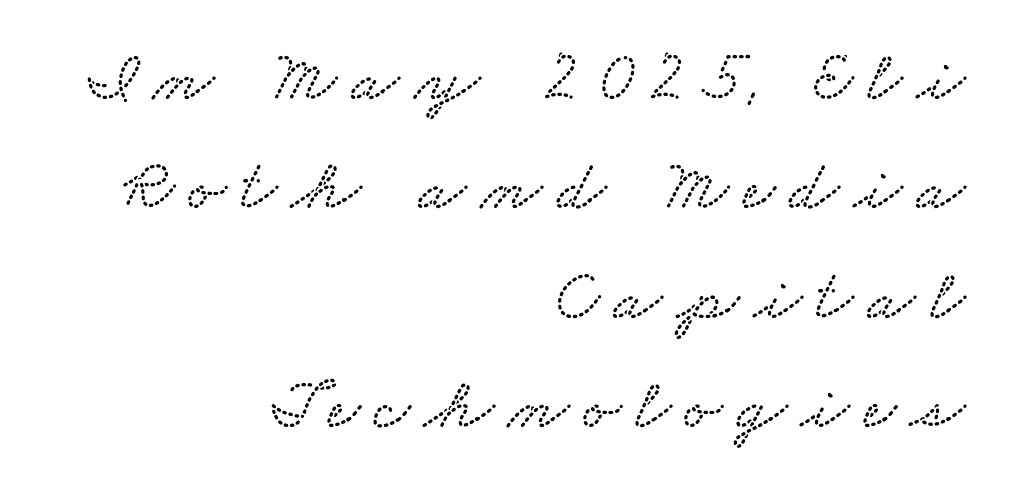
Proportional: the letters do not fall into vertical columns. You could only call the tracking loose — the letters float apart. Leading: standard. Words float on clear page, feet unadorned.
